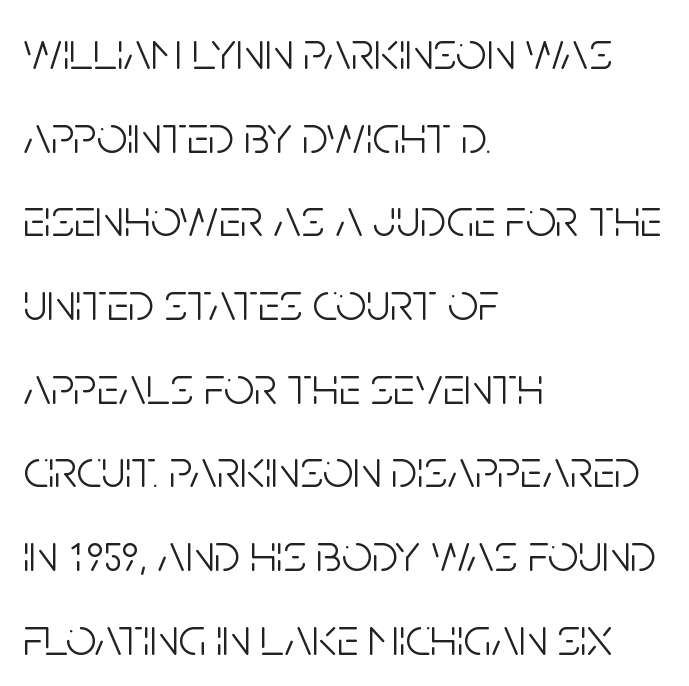
{"serif": "no", "italic": "no", "bold": "no", "weight": "light", "width": "condensed", "stroke_contrast": "low", "x_height": "large", "monospaced": "no", "underline": "no", "align": "left", "line_spacing": "normal", "line_spacing_ratio": 1.55, "letter_spacing": "normal", "letter_spacing_em": 0.0, "glyph_px": 54}
